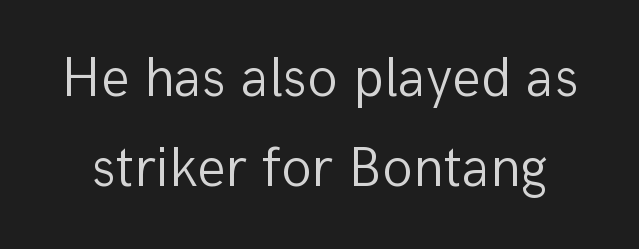
Q: Is the text bold? A: No.
Q: Is the text italic (slanted)? A: No, it is upright.
Q: Is the typeface a serif or a sans-serif typeface? A: Sans-serif.
Q: Is the text underlined? A: No.
Q: Is the spacing between letters normal or unusually wide? A: Normal.
Q: Is the spacing between lines tight, normal or loose? A: Normal.
Q: Width (condensed, normal, or wide)? A: Normal.
Q: Stroke contrast? A: Low.
Q: x-height? A: Medium.
Q: Monospaced? A: No.
